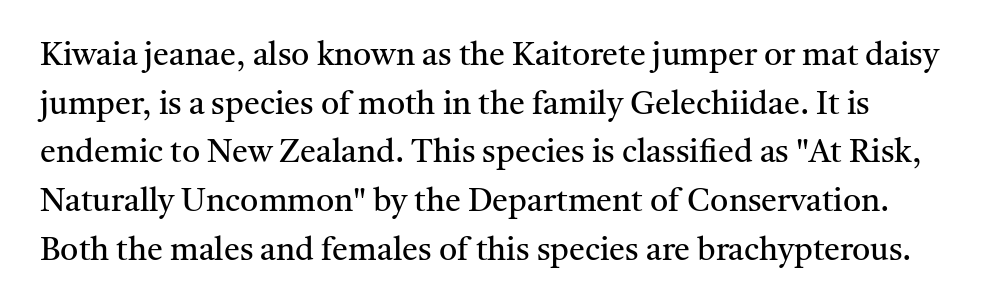
The image shows 32 px regular-weight serif type, upright; set normal line spacing (1.52x), normal letter spacing, not underlined; medium stroke contrast and a medium x-height.
